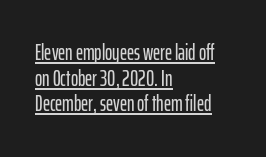
Q: Is the text italic (slanted)? A: No, it is upright.
Q: Is the text underlined? A: Yes.
Q: How is the paragraph aligned? A: Left-aligned.
Q: Is the spacing between letters normal or unusually wide? A: Normal.
